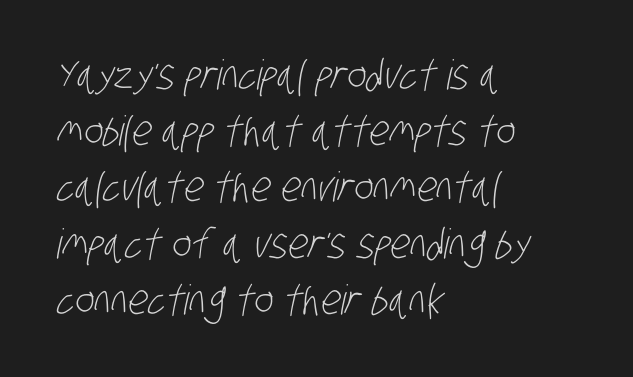
The image shows 41 px light, condensed sans-serif type; set left-aligned, normal line spacing (1.37x), normal letter spacing, not underlined; low stroke contrast and a large x-height.
